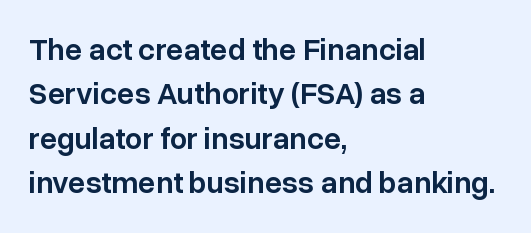
The image shows 31 px semibold sans-serif type, upright; set left-aligned, normal line spacing (1.43x), normal letter spacing, not underlined; low stroke contrast and a medium x-height.
